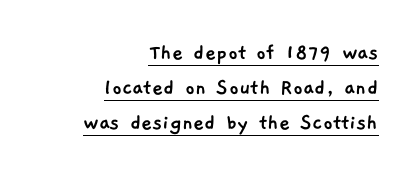
Caption: lettering with a line underneath. Reading down the column, the eye jumps a familiar distance to each next line. The passage shown has conventional tracking throughout. These lines are set flush right with a ragged left edge.
